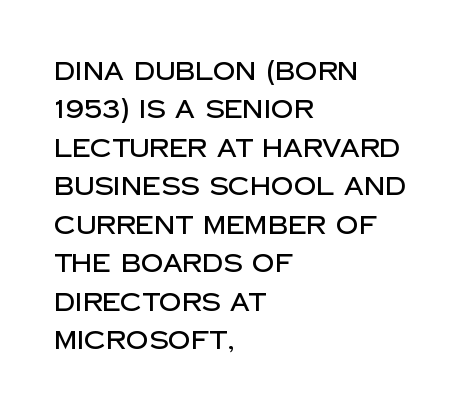
Q: Is the text italic (slanted)? A: No, it is upright.
Q: Is the text underlined? A: No.
Q: How is the paragraph aligned? A: Left-aligned.
Q: Is the spacing between letters normal or unusually wide? A: Normal.
Q: Is the spacing between lines tight, normal or loose? A: Normal.
